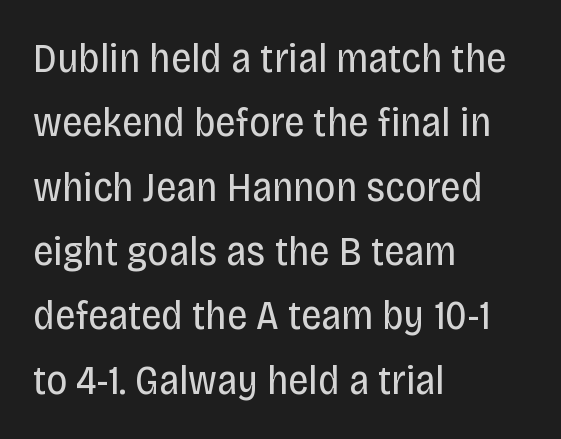
The image shows 41 px regular-weight, condensed sans-serif type, upright; set left-aligned, normal line spacing (1.57x), normal letter spacing, not underlined; low stroke contrast and a large x-height.
